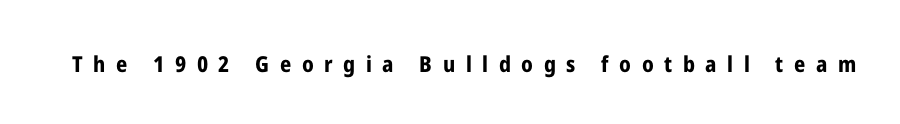
Q: Is the text bold? A: Yes.
Q: Is the text italic (slanted)? A: No, it is upright.
Q: Is the text underlined? A: No.
Q: Is the spacing between letters normal or unusually wide? A: Unusually wide.
